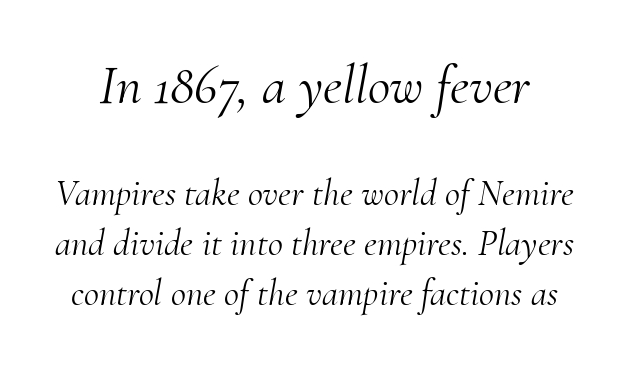
Q: Is the text bold? A: No.
Q: Is the text italic (slanted)? A: Yes, it leans right by about 10 degrees.
Q: Is the typeface a serif or a sans-serif typeface? A: Serif.
Q: Is the text underlined? A: No.
Q: Is the spacing between letters normal or unusually wide? A: Normal.
Q: Is the spacing between lines tight, normal or loose? A: Normal.
Q: Which block of text is set in a larger size, the first (top) or the second (bottom)? A: The first (top) one.
Q: Width (condensed, normal, or wide)? A: Normal.
Q: Stroke contrast? A: Medium.
Q: x-height? A: Small.
Q: Monospaced? A: No.
